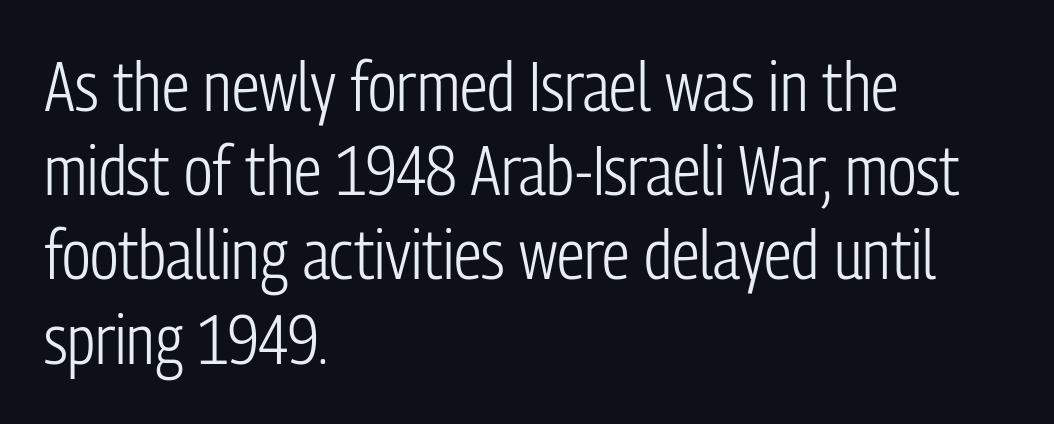
Letters have the restrained weight of plain body copy at most. The passage is arranged the way most books set body copy — flush left. This is roman type, the default non-slanted kind. Do the characters align in a grid? No, the font is proportional. Characters follow at the spacing the type designer built in. Does the type have serifs? No, each stem ends abruptly.
